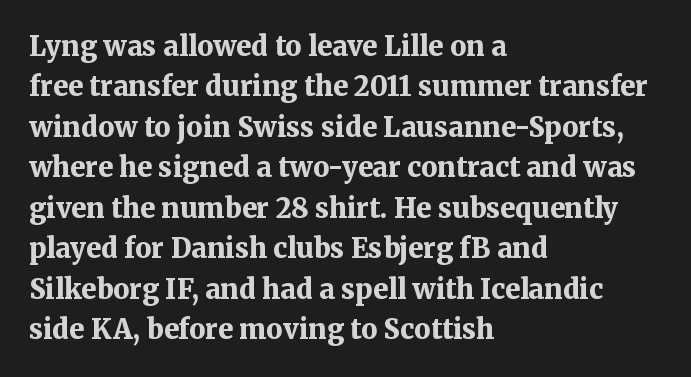
The image shows 27 px bold type, upright; set left-aligned, normal line spacing (1.5x), normal letter spacing, not underlined.
